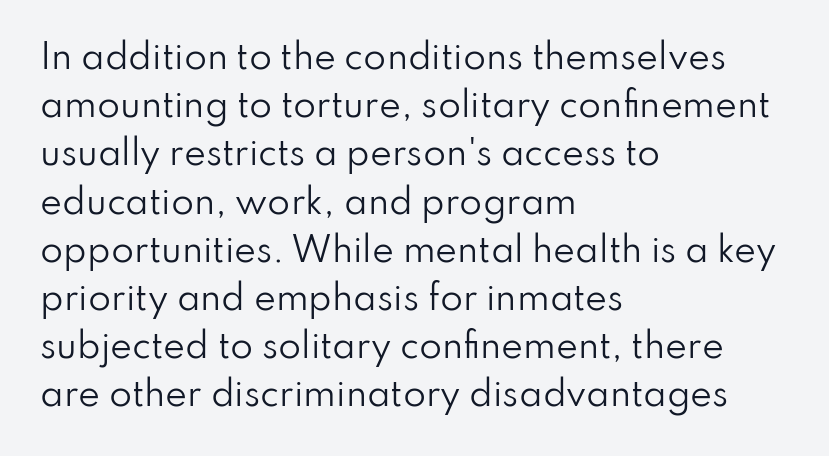
Q: Is the text bold? A: No.
Q: Is the text italic (slanted)? A: No, it is upright.
Q: Is the typeface a serif or a sans-serif typeface? A: Sans-serif.
Q: Is the text underlined? A: No.
Q: How is the paragraph aligned? A: Left-aligned.
Q: Is the spacing between letters normal or unusually wide? A: Normal.
Q: Is the spacing between lines tight, normal or loose? A: Normal.
Q: Width (condensed, normal, or wide)? A: Normal.
Q: Stroke contrast? A: Low.
Q: x-height? A: Small.
Q: Monospaced? A: No.
